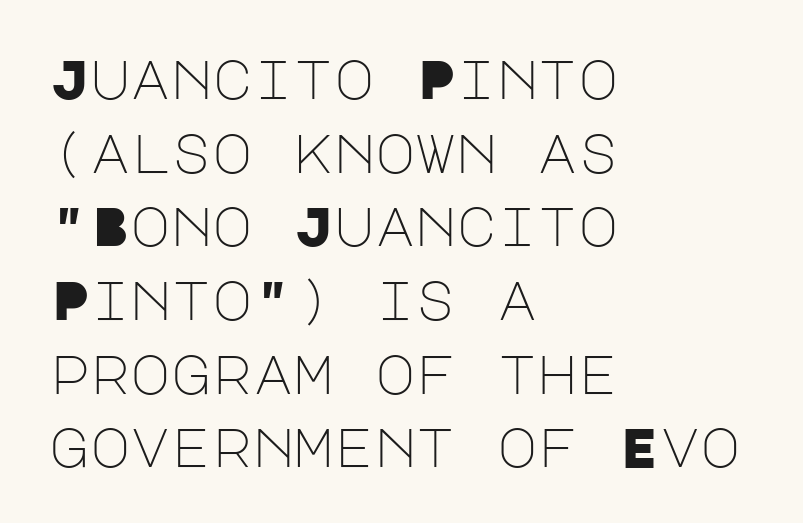
Between one letter and the next there's only the usual sliver of space. Quick note: underline off. The characters display no serif detailing; their extremities are plain. Weight class: somewhere from thin through regular. A typesetter would mark this as roman, not italic. Which margin do the lines hug? The left one — the right edge is uneven.
